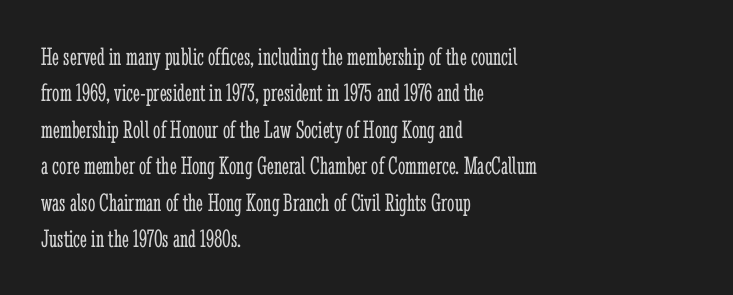
Short and long lines alike share a common starting point at left. The typeface has the unassuming heft of standard copy or less. Is the letter spacing exaggerated? No — it looks like the ordinary default. Has an underline been added? It has not. Posture: vertical.
